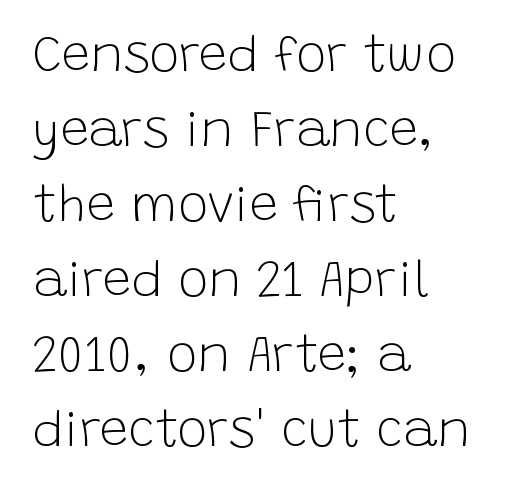
Left-aligned paragraph, ragged on the right. Nope, no serifs anywhere on these letters. Notice how the stems are strictly vertical — no italics here. Compared with a typical body face, this is equally light or lighter still.
